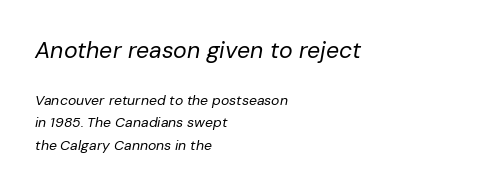
The image shows 23 px text type, italic (leaning right); set left-aligned, normal line spacing (1.62x), normal letter spacing, not underlined; the first (top) block is 1.64x larger.
